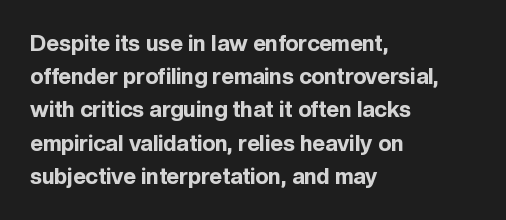
{"italic": "no", "bold": "yes", "underline": "no", "align": "left", "line_spacing": "normal", "line_spacing_ratio": 1.51, "letter_spacing": "normal", "letter_spacing_em": 0.0, "glyph_px": 22}
